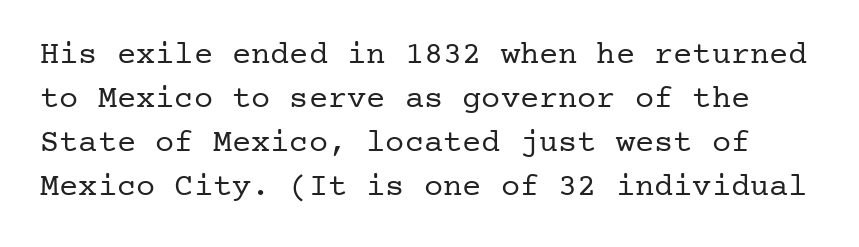
{"serif": "yes", "italic": "no", "bold": "no", "weight": "regular", "width": "normal", "stroke_contrast": "low", "x_height": "medium", "underline": "no", "line_spacing": "normal", "line_spacing_ratio": 1.38, "letter_spacing": "normal", "letter_spacing_em": 0.0, "glyph_px": 32}
